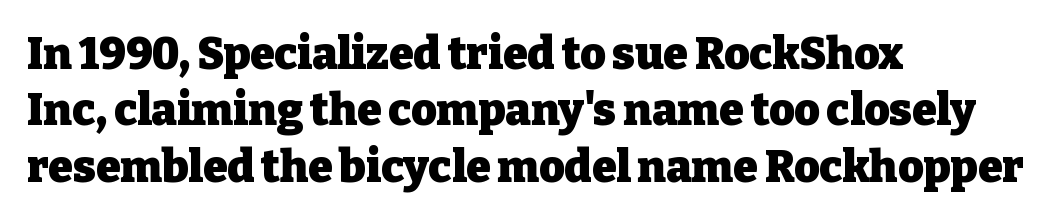
The image shows 44 px heavy serif type, upright; set left-aligned, normal line spacing (1.28x), normal letter spacing, not underlined; low stroke contrast and a medium x-height.
